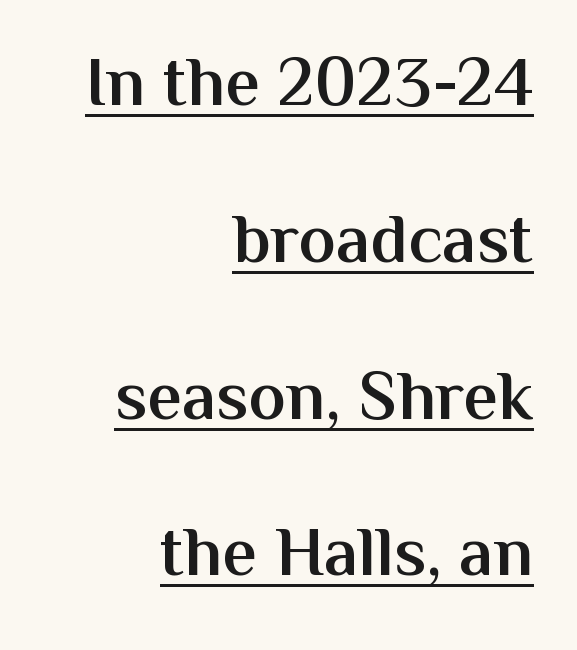
{"serif": "no", "italic": "no", "bold": "semi", "weight": "semibold", "width": "normal", "stroke_contrast": "medium", "x_height": "medium", "monospaced": "no", "underline": "yes", "align": "right", "line_spacing": "loose", "line_spacing_ratio": 2.24, "letter_spacing": "normal", "letter_spacing_em": 0.0, "glyph_px": 70}
